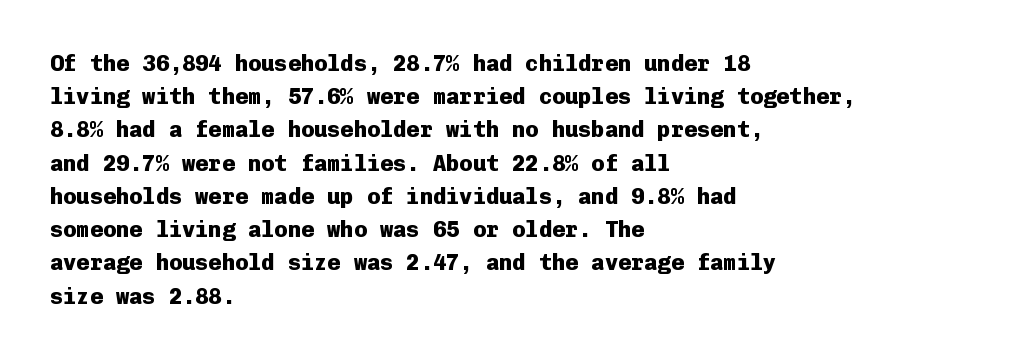
{"italic": "no", "bold": "yes", "underline": "no", "align": "left", "line_spacing": "normal", "line_spacing_ratio": 1.51, "letter_spacing": "normal", "letter_spacing_em": 0.0, "glyph_px": 22}
